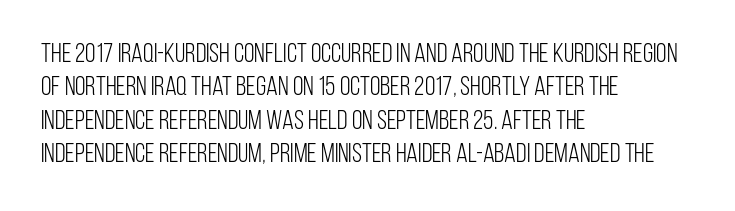
{"italic": "no", "bold": "no", "underline": "no", "align": "left", "line_spacing_ratio": 1.24, "letter_spacing": "normal", "letter_spacing_em": 0.0, "glyph_px": 27}
